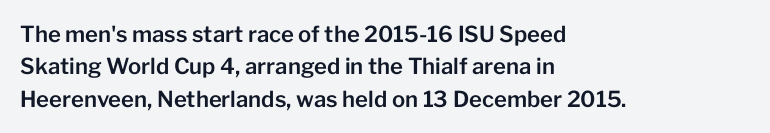
{"italic": "no", "underline": "no", "align": "left", "line_spacing": "normal", "line_spacing_ratio": 1.47, "letter_spacing": "normal", "letter_spacing_em": 0.0, "glyph_px": 22}
